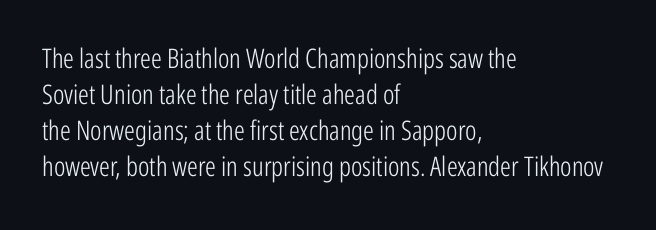
A clean baseline with only descenders dipping below it. The letters stand upright; this is a roman face. The letterforms sit shoulder to shoulder at normal distance. The compositor pushed each line to the left boundary.
